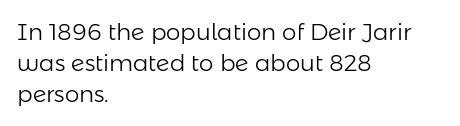
The image shows 23 px text type, upright; set left-aligned, normal line spacing (1.35x), normal letter spacing, not underlined.
